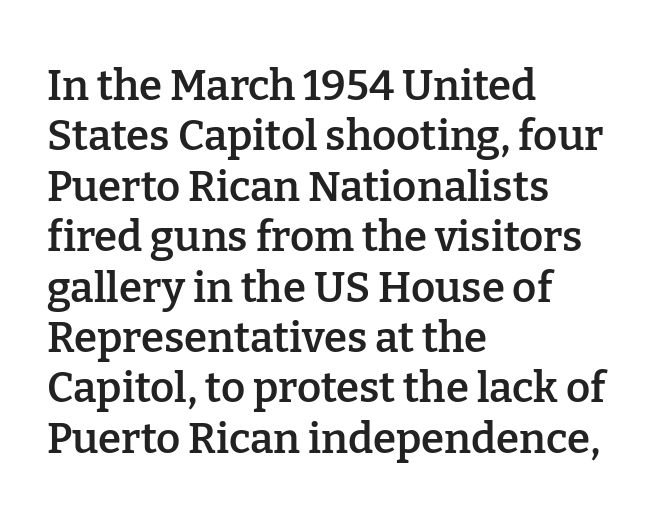
{"serif": "yes", "italic": "no", "bold": "semi", "weight": "semibold", "width": "normal", "stroke_contrast": "low", "x_height": "medium", "monospaced": "no", "underline": "no", "align": "left", "line_spacing_ratio": 1.2, "letter_spacing": "normal", "letter_spacing_em": 0.0, "glyph_px": 42}
